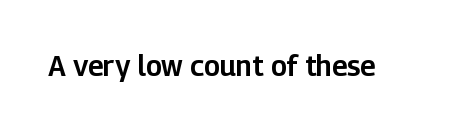
Q: Is the text italic (slanted)? A: No, it is upright.
Q: Is the typeface a serif or a sans-serif typeface? A: Sans-serif.
Q: Is the text underlined? A: No.
Q: Is the spacing between letters normal or unusually wide? A: Normal.
Q: Width (condensed, normal, or wide)? A: Normal.
Q: Stroke contrast? A: Low.
Q: x-height? A: Medium.
Q: Monospaced? A: No.
